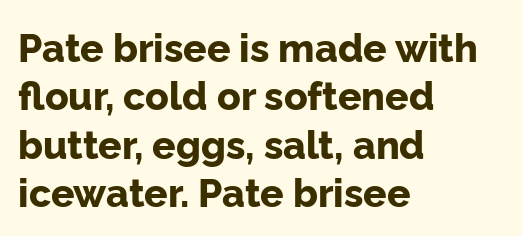
Q: Is the text bold? A: Yes.
Q: Is the text italic (slanted)? A: No, it is upright.
Q: Is the typeface a serif or a sans-serif typeface? A: Sans-serif.
Q: Is the text underlined? A: No.
Q: How is the paragraph aligned? A: Left-aligned.
Q: Is the spacing between letters normal or unusually wide? A: Normal.
Q: Width (condensed, normal, or wide)? A: Normal.
Q: Stroke contrast? A: Low.
Q: x-height? A: Medium.
Q: Monospaced? A: No.
